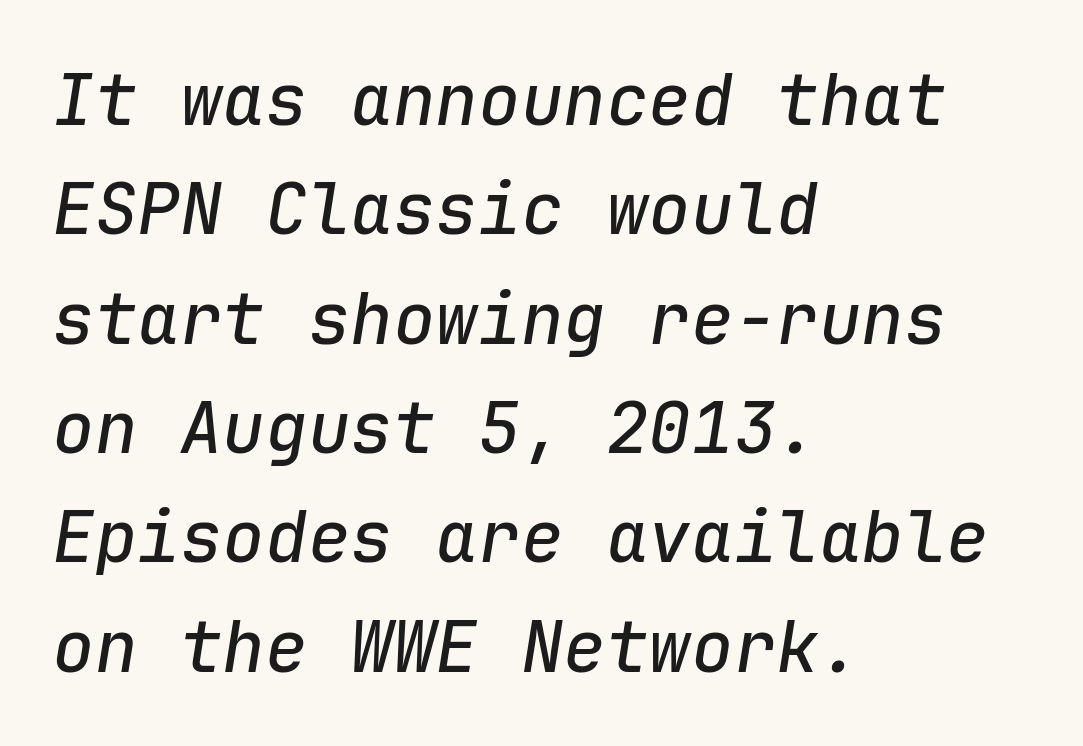
The image shows 71 px text type, italic (leaning right), monospaced; set left-aligned, normal line spacing (1.54x), normal letter spacing, not underlined; low stroke contrast and a medium x-height.
